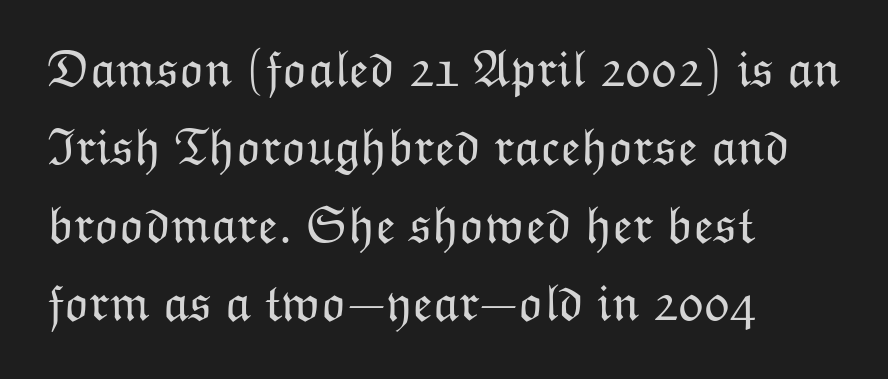
Q: Is the text bold? A: No.
Q: Is the text italic (slanted)? A: No, it is upright.
Q: Is the text underlined? A: No.
Q: How is the paragraph aligned? A: Left-aligned.
Q: Is the spacing between letters normal or unusually wide? A: Normal.
Q: Is the spacing between lines tight, normal or loose? A: Normal.
Q: Width (condensed, normal, or wide)? A: Normal.
Q: Stroke contrast? A: Low.
Q: x-height? A: Medium.
Q: Monospaced? A: No.
